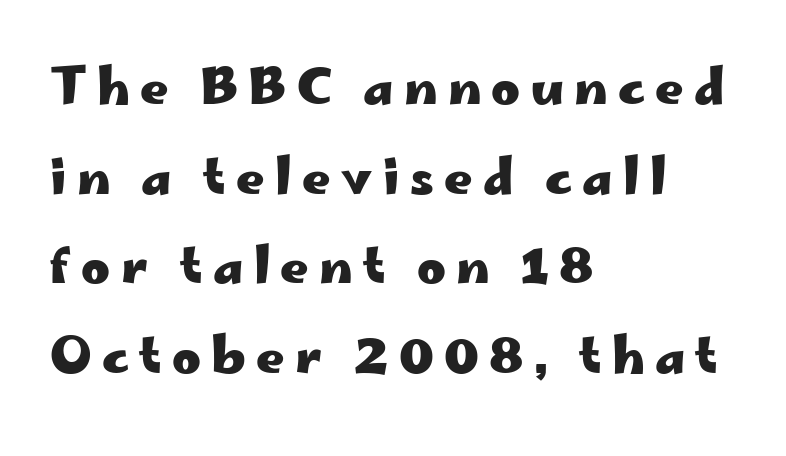
Q: Is the text bold? A: Yes.
Q: Is the text italic (slanted)? A: No, it is upright.
Q: Is the typeface a serif or a sans-serif typeface? A: Sans-serif.
Q: Is the text underlined? A: No.
Q: How is the paragraph aligned? A: Left-aligned.
Q: Is the spacing between letters normal or unusually wide? A: Unusually wide.
Q: Width (condensed, normal, or wide)? A: Wide.
Q: Stroke contrast? A: Low.
Q: x-height? A: Small.
Q: Monospaced? A: No.
